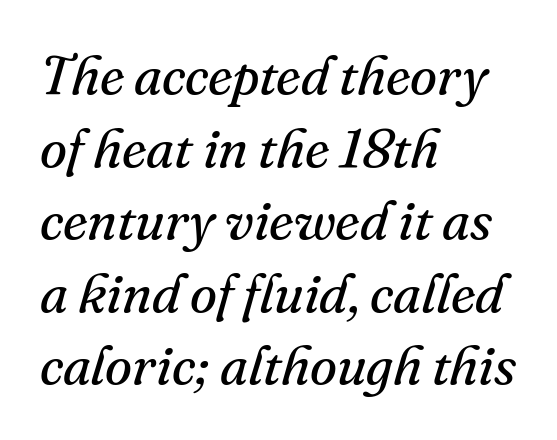
Q: Is the text bold? A: No.
Q: Is the text italic (slanted)? A: Yes, it leans right by about 16 degrees.
Q: Is the typeface a serif or a sans-serif typeface? A: Serif.
Q: Is the text underlined? A: No.
Q: How is the paragraph aligned? A: Left-aligned.
Q: Is the spacing between letters normal or unusually wide? A: Normal.
Q: Is the spacing between lines tight, normal or loose? A: Normal.
Q: Width (condensed, normal, or wide)? A: Normal.
Q: Stroke contrast? A: Medium.
Q: x-height? A: Small.
Q: Monospaced? A: No.
